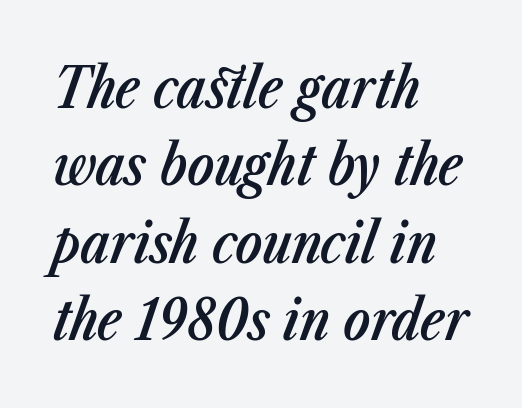
Underline: absent. The rendering uses a semibold face; strokes are thickened but not to full bold. Reading down the column, the eye jumps a familiar distance to each next line. A typesetter would call this zero additional tracking.
